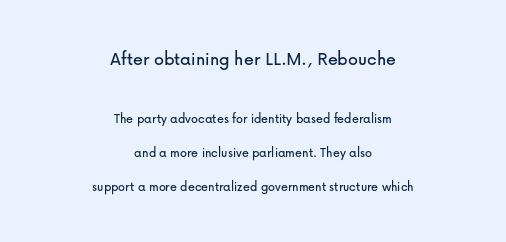
{"italic": "no", "underline": "no", "align": "center", "line_spacing": "loose", "line_spacing_ratio": 2.42, "letter_spacing": "normal", "letter_spacing_em": 0.0, "larger_block": "first", "size_ratio": 1.43, "glyph_px": 20}
